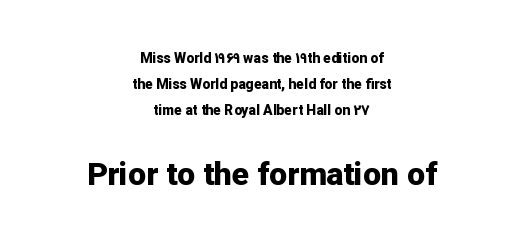
{"serif": "no", "italic": "no", "bold": "yes", "weight": "bold", "width": "normal", "stroke_contrast": "low", "x_height": "medium", "monospaced": "no", "underline": "no", "align": "center", "line_spacing_ratio": 1.86, "letter_spacing": "normal", "letter_spacing_em": 0.0, "larger_block": "second", "size_ratio": 2.29, "glyph_px": 32}
